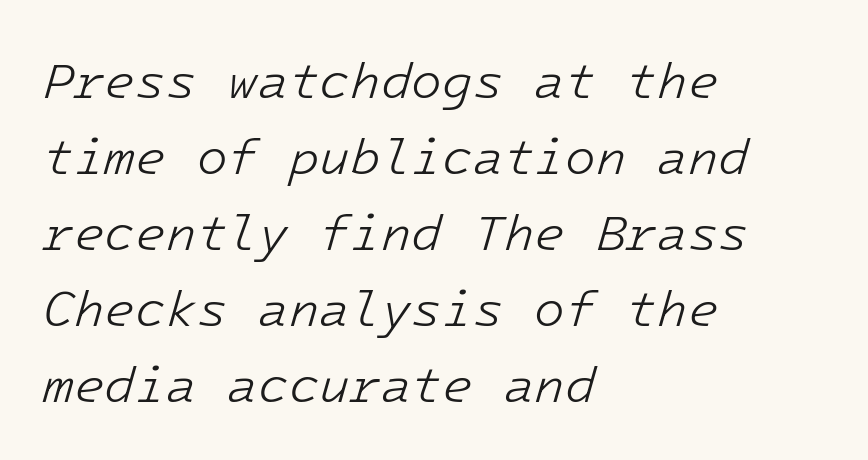
Q: Is the text bold? A: No.
Q: Is the text italic (slanted)? A: Yes, it leans right by about 16 degrees.
Q: Is the text underlined? A: No.
Q: How is the paragraph aligned? A: Left-aligned.
Q: Is the spacing between letters normal or unusually wide? A: Normal.
Q: Is the spacing between lines tight, normal or loose? A: Normal.
Q: Width (condensed, normal, or wide)? A: Normal.
Q: Stroke contrast? A: Low.
Q: x-height? A: Medium.
Q: Monospaced? A: Yes.
